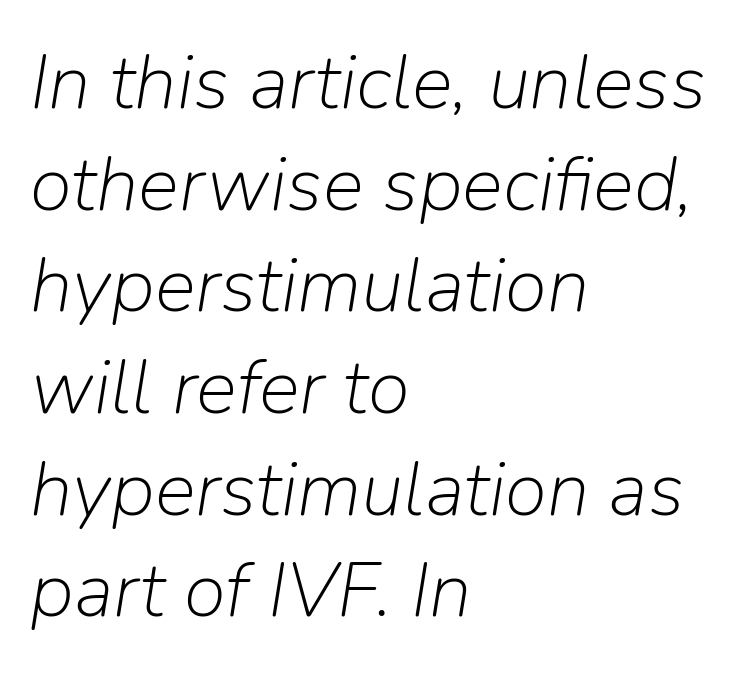
{"italic": "yes", "lean": "right", "slant_degrees": 9, "bold": "no", "weight": "light", "width": "normal", "stroke_contrast": "low", "x_height": "medium", "monospaced": "no", "underline": "no", "align": "left", "line_spacing": "normal", "line_spacing_ratio": 1.32, "letter_spacing": "normal", "letter_spacing_em": 0.0, "glyph_px": 77}
